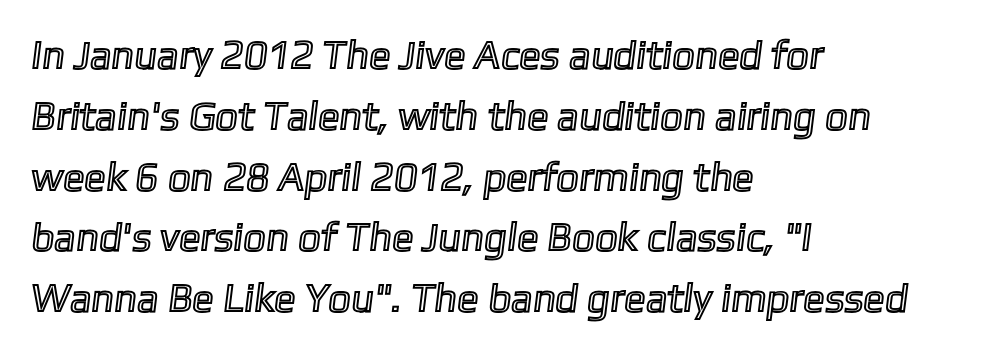
{"width": "normal", "x_height": "medium", "monospaced": "no", "underline": "no", "align": "left", "line_spacing": "normal", "line_spacing_ratio": 1.52, "letter_spacing": "normal", "letter_spacing_em": 0.0, "glyph_px": 40}
